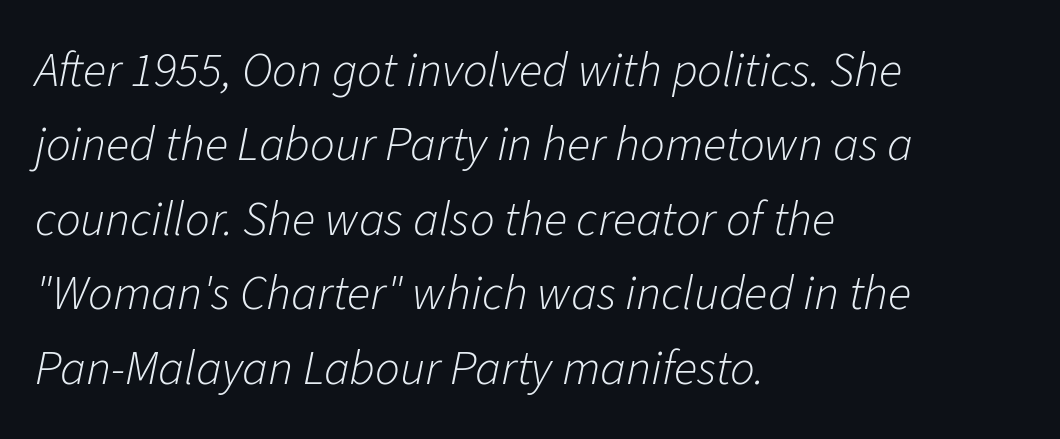
Bare-footed words on every line. Each new line begins a customary step beneath the previous one. Does the copy run flush right? No — it runs flush left. Look at the tracking — it's just the regular setting, nothing added.
